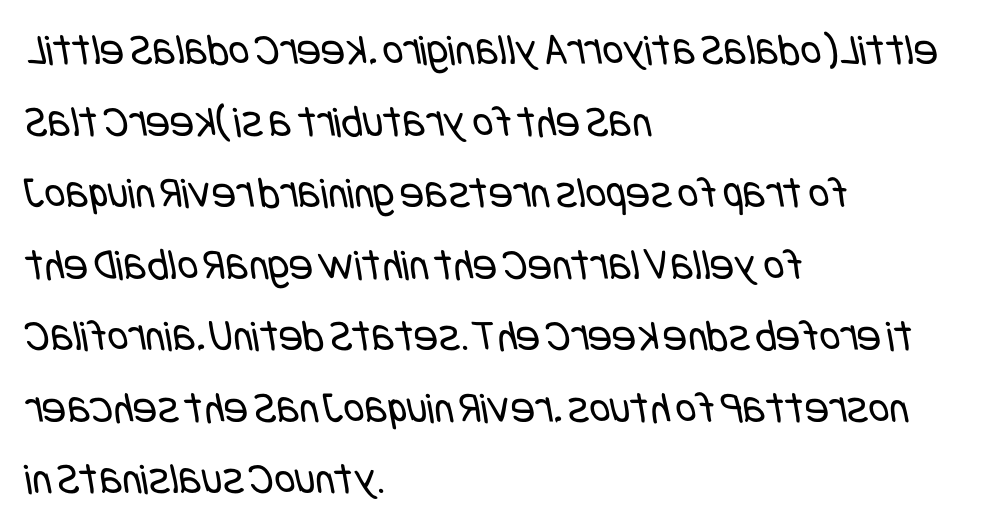
Q: Is the text bold? A: No.
Q: Is the typeface a serif or a sans-serif typeface? A: Sans-serif.
Q: Is the text underlined? A: No.
Q: How is the paragraph aligned? A: Left-aligned.
Q: Is the spacing between letters normal or unusually wide? A: Normal.
Q: Is the spacing between lines tight, normal or loose? A: Normal.
Q: Width (condensed, normal, or wide)? A: Condensed.
Q: Stroke contrast? A: Low.
Q: x-height? A: Large.
